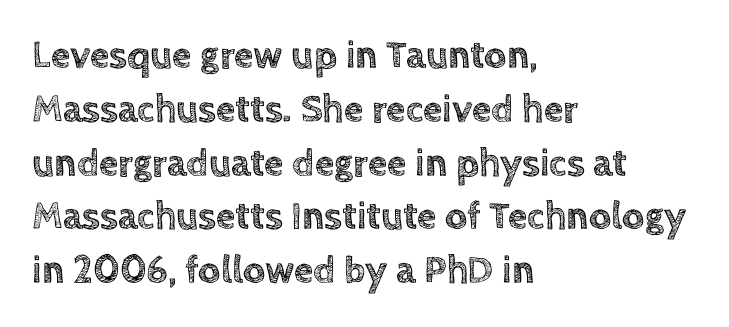
Q: Is the text italic (slanted)? A: No, it is upright.
Q: Is the text underlined? A: No.
Q: How is the paragraph aligned? A: Left-aligned.
Q: Is the spacing between letters normal or unusually wide? A: Normal.
Q: Is the spacing between lines tight, normal or loose? A: Normal.
Q: Width (condensed, normal, or wide)? A: Normal.
Q: x-height? A: Large.
Q: Monospaced? A: No.
